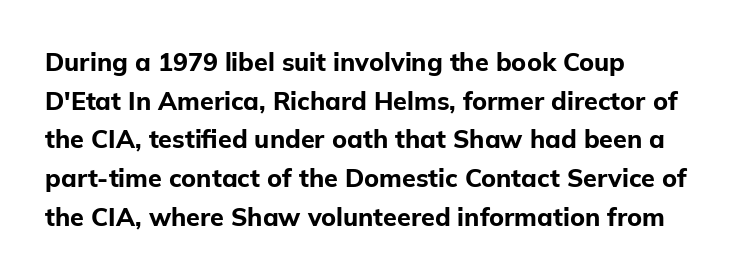
The image shows 25 px bold type, upright; set left-aligned, normal line spacing (1.55x), normal letter spacing, not underlined.
